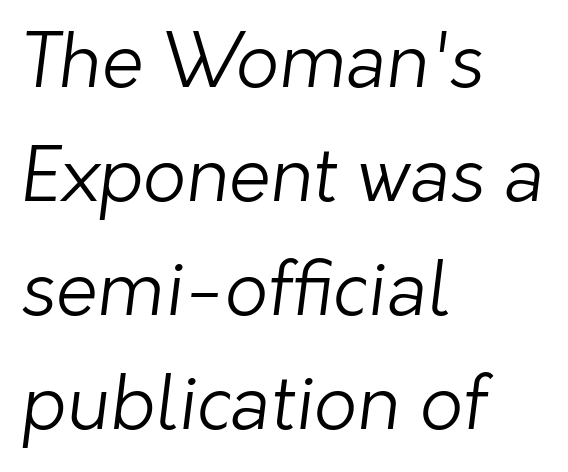
Q: Is the text bold? A: No.
Q: Is the typeface a serif or a sans-serif typeface? A: Sans-serif.
Q: Is the text underlined? A: No.
Q: How is the paragraph aligned? A: Left-aligned.
Q: Is the spacing between letters normal or unusually wide? A: Normal.
Q: Is the spacing between lines tight, normal or loose? A: Normal.
Q: Width (condensed, normal, or wide)? A: Normal.
Q: Stroke contrast? A: Low.
Q: x-height? A: Medium.
Q: Monospaced? A: No.
